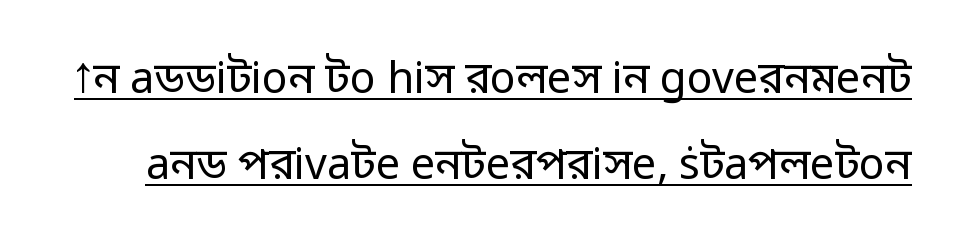
The image shows 43 px regular-weight sans-serif type, upright; set loose line spacing (2.0x), normal letter spacing, underlined; low stroke contrast and a medium x-height.
